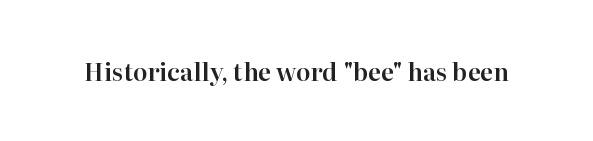
Q: Is the text italic (slanted)? A: No, it is upright.
Q: Is the text underlined? A: No.
Q: Is the spacing between letters normal or unusually wide? A: Normal.
